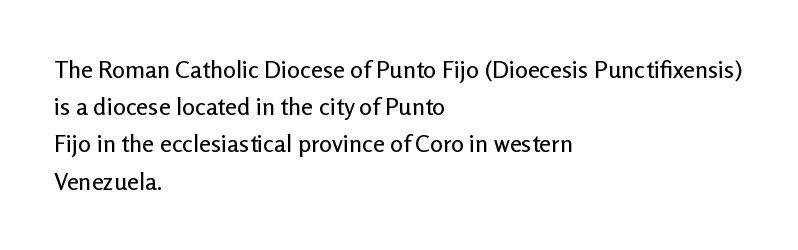
Interline gaps are of average width in this sample. The letters stand upright; this is a roman face. The face used here is rendered with its standard letterfit. Leftover space on each line is placed entirely after the last word. Beneath every word, the page is bare.
